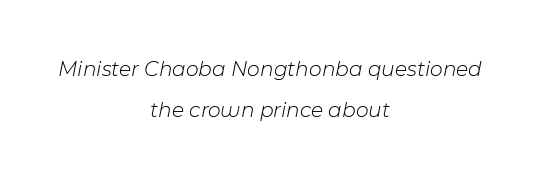
Q: Is the text bold? A: No.
Q: Is the text italic (slanted)? A: Yes, it leans right by about 11 degrees.
Q: Is the text underlined? A: No.
Q: How is the paragraph aligned? A: Centered.
Q: Is the spacing between letters normal or unusually wide? A: Normal.
